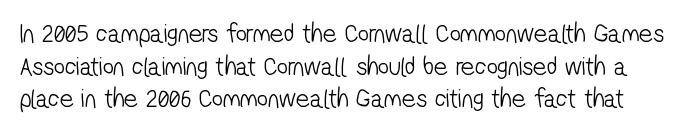
Has an underline been added? It has not. Words appear dense and cohesive because spacing is normal. On a weight scale, this lands at 450 or below.
